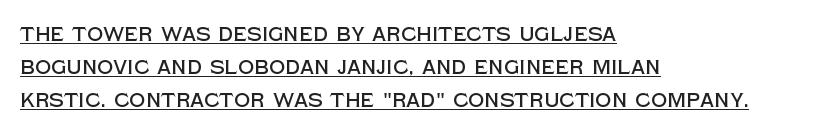
Q: Is the text italic (slanted)? A: No, it is upright.
Q: Is the text underlined? A: Yes.
Q: How is the paragraph aligned? A: Left-aligned.
Q: Is the spacing between letters normal or unusually wide? A: Normal.
Q: Is the spacing between lines tight, normal or loose? A: Normal.
